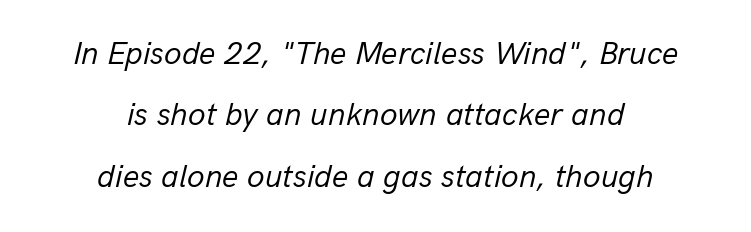
Teacher's note: observe the equal gaps on both sides — that is centered alignment. The baseline area is clear. Does extra space separate the letters? No, they use regular spacing. The glyphs look as if they've been sheared to an angle.
